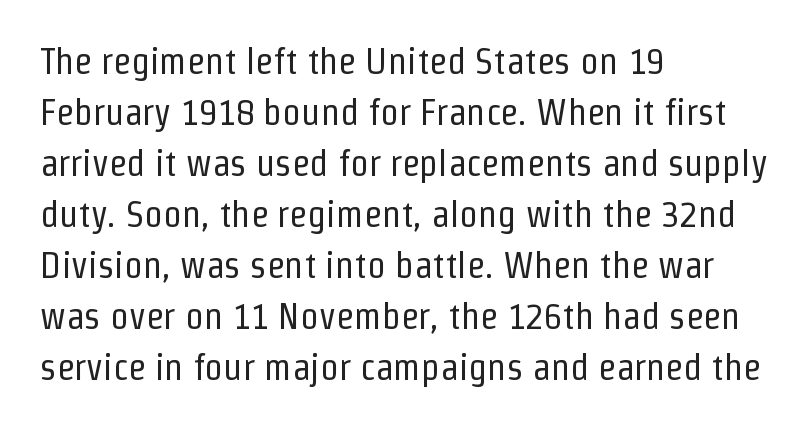
The image shows 37 px regular-weight, condensed sans-serif type, upright; set left-aligned, normal line spacing (1.38x), normal letter spacing, not underlined; low stroke contrast and a medium x-height.
